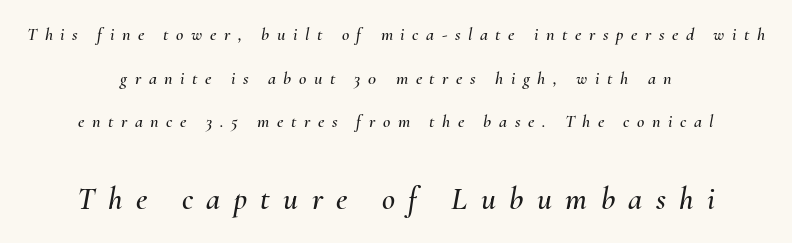
Students, observe: this is what heavily led, spacious text looks like. The paragraph shown floats in the horizontal middle. Unmarked baselines from the first word to the last. Which chunk is bigger? The second one — the bottom block dwarfs the top. Display-style spreading of the glyphs; the letterfit is very open.
